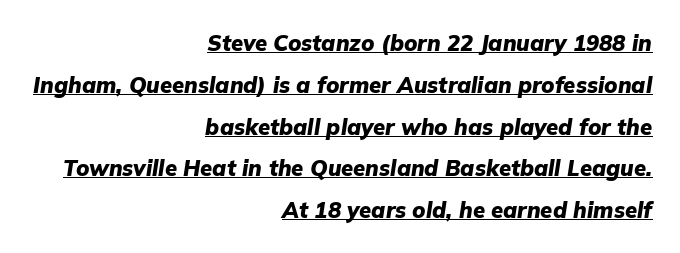
The image shows 22 px bold type, italic (leaning right); set right-aligned, loose line spacing (1.9x), normal letter spacing, underlined.
